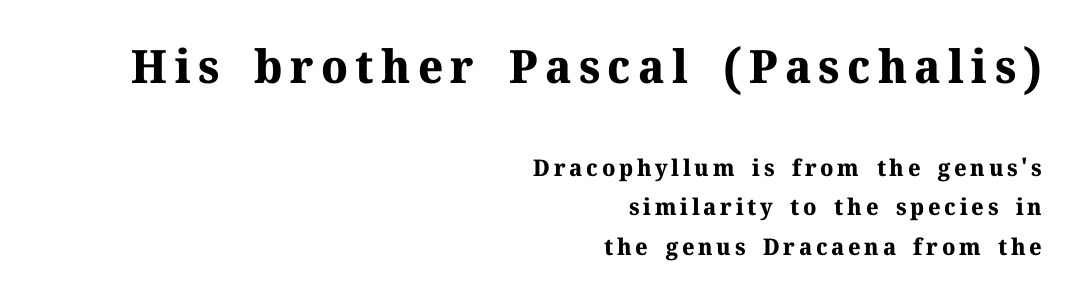
The image shows 46 px bold serif type, upright; set right-aligned, line spacing 1.72x, not underlined; the first (top) block is 2.0x larger; medium stroke contrast and a medium x-height.
